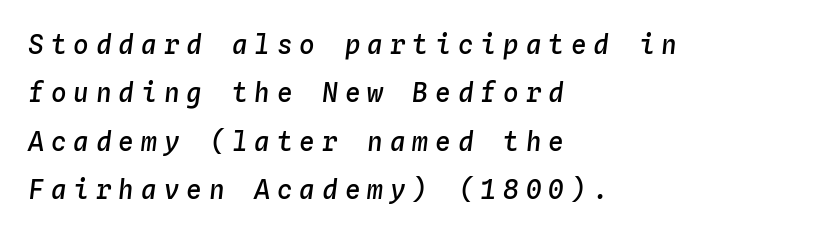
How are the letters spaced? Widely, with obvious added tracking. Semibold letterforms, between regular and bold. A classic flush-left, rag-right setting is used for this passage. It's the slanting kind of type. The baseline area is clear.
